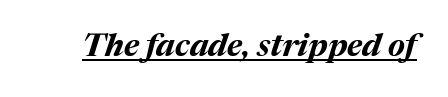
The image shows 32 px bold type, italic (leaning right); set normal letter spacing, underlined; medium stroke contrast and a medium x-height.
